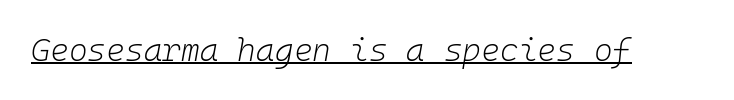
Q: Is the text bold? A: No.
Q: Is the text italic (slanted)? A: Yes, it leans right by about 10 degrees.
Q: Is the text underlined? A: Yes.
Q: Is the spacing between letters normal or unusually wide? A: Normal.
Q: Width (condensed, normal, or wide)? A: Normal.
Q: Stroke contrast? A: Low.
Q: x-height? A: Medium.
Q: Monospaced? A: Yes.
